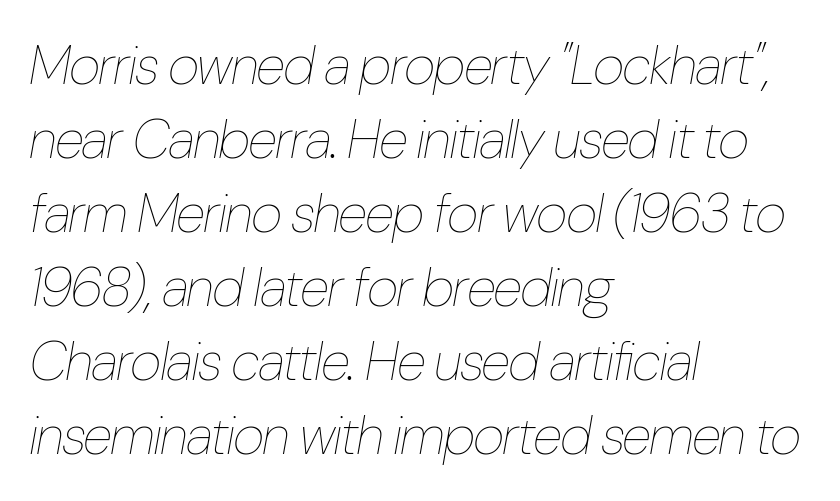
Default kerning and tracking; the words read as compact shapes. Think of a printed novel: that variable character pitch is what you see here. The leading is moderate, giving the passage an even texture. Is the stroke heavy? The answer is a plain regular-or-lighter. This is oblique type, the kind used for emphasis or titles.
